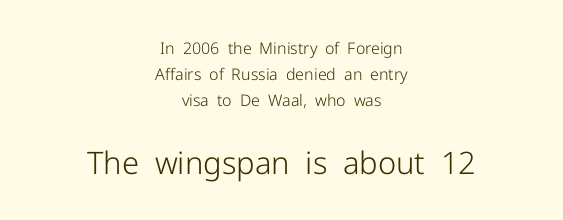
The image shows 31 px light sans-serif type, upright; set centered, normal line spacing (1.64x), normal letter spacing, not underlined; the second (bottom) block is 1.94x larger; low stroke contrast and a medium x-height.
